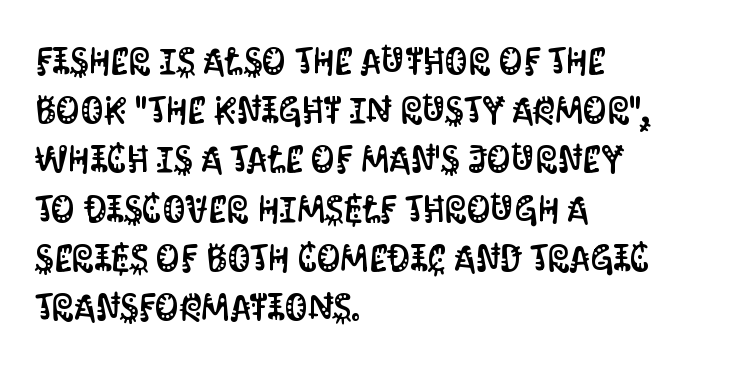
The image shows 37 px condensed sans-serif type, upright; set left-aligned, normal line spacing (1.33x), normal letter spacing, not underlined; medium stroke contrast and a large x-height.
